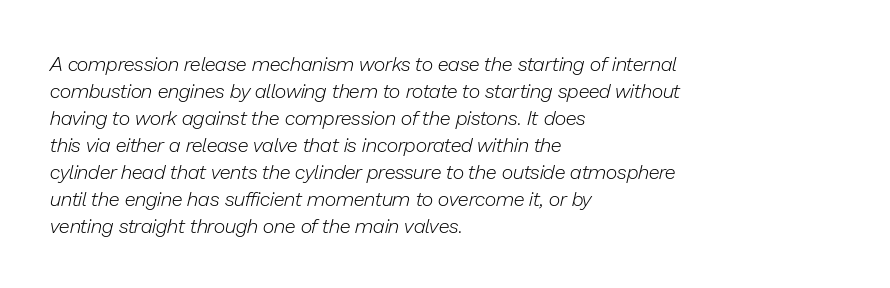
The typeface has the unassuming heft of standard copy or less. What's the leading like? Ordinary, nothing unusual. One-word summary of the alignment: left. Characters are canted at an angle relative to the baseline's perpendicular.
